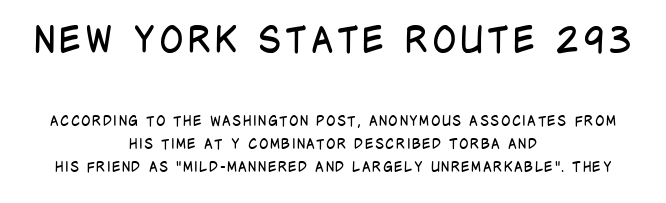
{"serif": "no", "italic": "no", "bold": "no", "weight": "regular", "width": "condensed", "stroke_contrast": "low", "x_height": "large", "monospaced": "no", "underline": "no", "align": "center", "line_spacing": "normal", "line_spacing_ratio": 1.66, "larger_block": "first", "size_ratio": 2.57, "glyph_px": 36}
